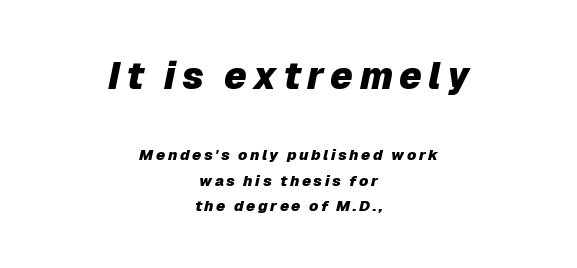
The face used here is proportionally spaced, like ordinary book or web type. The words here are not underlined. Is the block centered? Yes — each line is placed symmetrically about the middle. Notice how thick the strokes are: this is what a full bold looks like.
